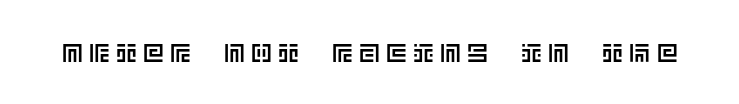
Q: Is the text italic (slanted)? A: No, it is upright.
Q: Is the text underlined? A: No.
Q: Is the spacing between letters normal or unusually wide? A: Unusually wide.
